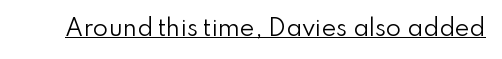
{"italic": "no", "bold": "no", "underline": "yes", "letter_spacing": "normal", "letter_spacing_em": 0.0, "glyph_px": 22}
